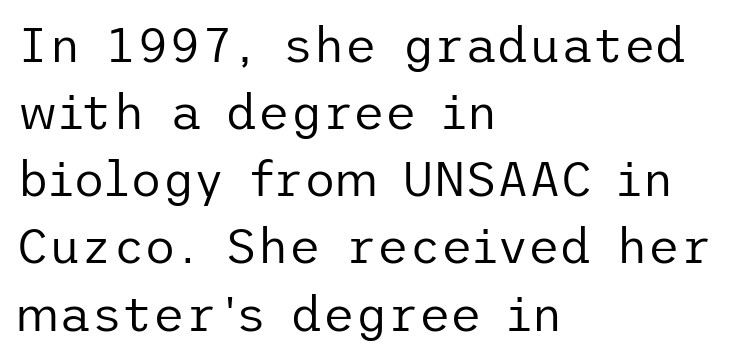
{"serif": "no", "italic": "no", "bold": "no", "weight": "regular", "width": "normal", "stroke_contrast": "low", "x_height": "medium", "underline": "no", "align": "left", "line_spacing": "normal", "line_spacing_ratio": 1.37, "letter_spacing": "normal", "letter_spacing_em": 0.0, "glyph_px": 49}
